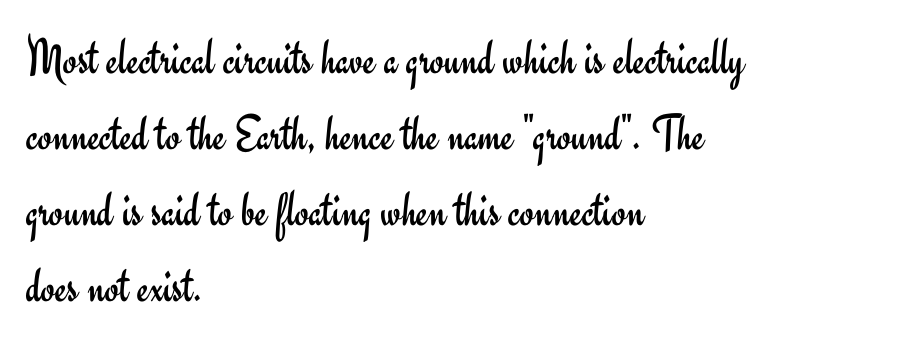
{"serif": "no", "bold": "no", "weight": "regular", "width": "normal", "stroke_contrast": "low", "x_height": "small", "monospaced": "no", "underline": "no", "align": "left", "line_spacing": "normal", "line_spacing_ratio": 1.49, "letter_spacing": "normal", "letter_spacing_em": 0.0, "glyph_px": 51}
